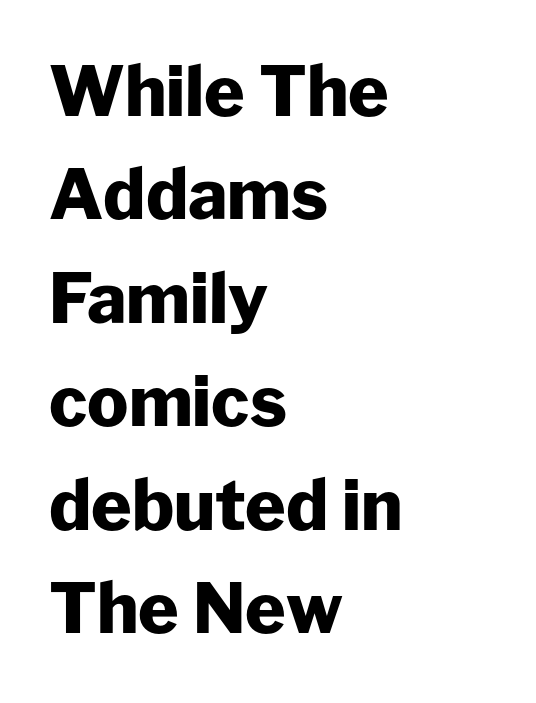
Teacher's note: observe the even left margin — that is flush-left alignment. The glyphs in this specimen are sans serif. How would I describe the line gaps? Plain and ordinary. Does extra space separate the letters? No, they use regular spacing. These words are printed bold, with thick strokes throughout.
